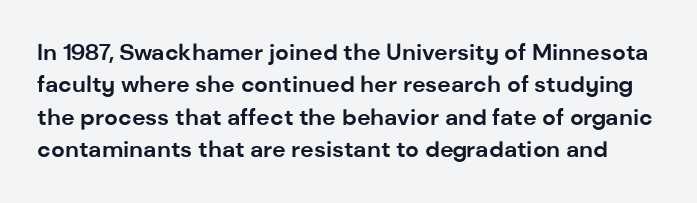
Characters remain perfectly vertical along every line. Underlining? Definitely not there. How heavy is the stroke? Heavy — this is a bold. How are the letters spaced? Ordinarily, with no added tracking.
